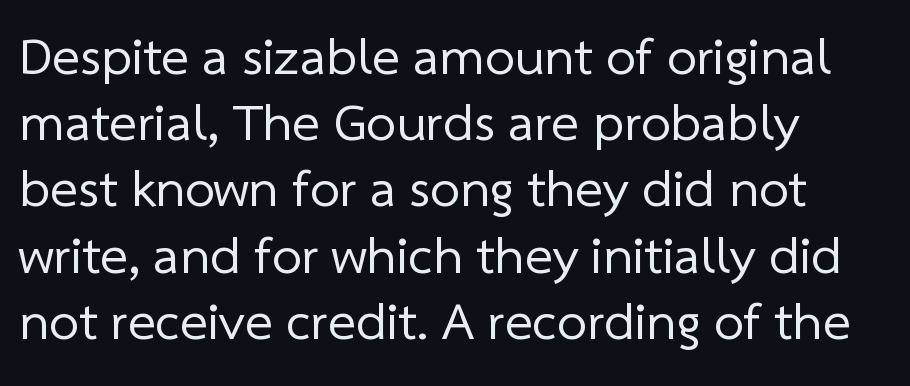
Q: Is the text bold? A: No.
Q: Is the typeface a serif or a sans-serif typeface? A: Sans-serif.
Q: Is the text underlined? A: No.
Q: How is the paragraph aligned? A: Left-aligned.
Q: Is the spacing between letters normal or unusually wide? A: Normal.
Q: Is the spacing between lines tight, normal or loose? A: Normal.
Q: Width (condensed, normal, or wide)? A: Normal.
Q: Stroke contrast? A: Low.
Q: x-height? A: Medium.
Q: Monospaced? A: No.
